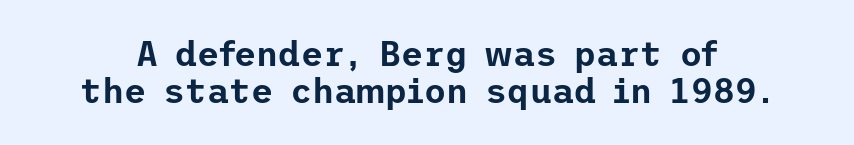
The image shows 34 px sans-serif type, upright; set tight line spacing (1.08x), normal letter spacing, not underlined; low stroke contrast and a medium x-height.
